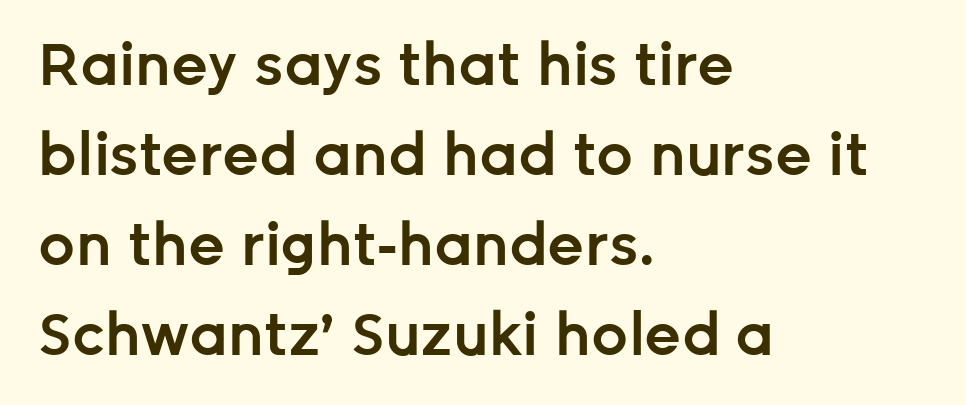
{"serif": "no", "italic": "no", "bold": "semi", "weight": "semibold", "width": "normal", "stroke_contrast": "low", "x_height": "medium", "monospaced": "no", "underline": "no", "align": "left", "line_spacing": "normal", "line_spacing_ratio": 1.55, "letter_spacing": "normal", "letter_spacing_em": 0.0, "glyph_px": 58}
